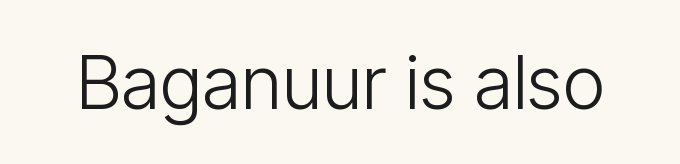
Q: Is the text bold? A: No.
Q: Is the text italic (slanted)? A: No, it is upright.
Q: Is the typeface a serif or a sans-serif typeface? A: Sans-serif.
Q: Is the text underlined? A: No.
Q: Is the spacing between letters normal or unusually wide? A: Normal.
Q: Width (condensed, normal, or wide)? A: Condensed.
Q: Stroke contrast? A: Low.
Q: x-height? A: Medium.
Q: Monospaced? A: No.
